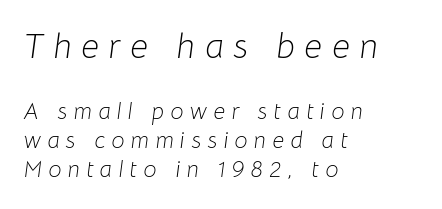
{"italic": "yes", "lean": "right", "slant_degrees": 8, "bold": "no", "weight": "light", "width": "normal", "stroke_contrast": "low", "x_height": "medium", "monospaced": "no", "underline": "no", "align": "left", "line_spacing": "normal", "line_spacing_ratio": 1.26, "letter_spacing": "wide", "letter_spacing_em": 0.28, "larger_block": "first", "size_ratio": 1.52, "glyph_px": 35}
